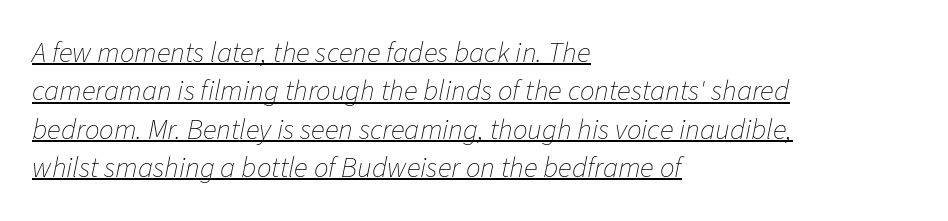
The image shows 29 px thin type, italic (leaning right); set left-aligned, normal line spacing (1.32x), normal letter spacing, underlined; low stroke contrast and a medium x-height.
